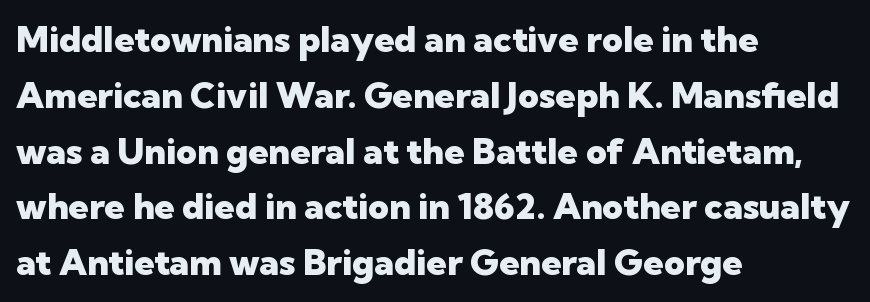
The image shows 36 px heavy sans-serif type, upright; set left-aligned, normal line spacing (1.55x), normal letter spacing, not underlined; low stroke contrast and a medium x-height.
